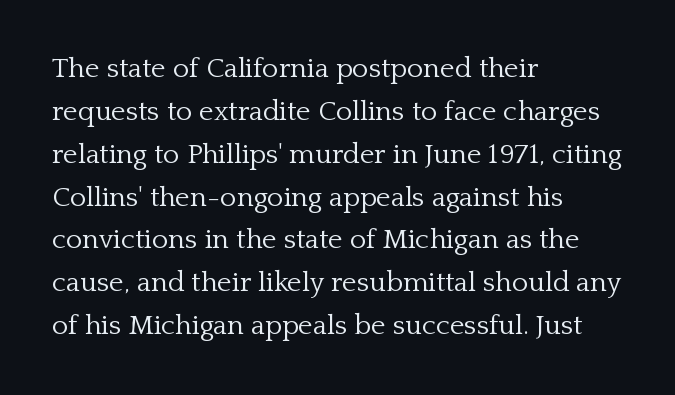
Q: Is the text bold? A: No.
Q: Is the text italic (slanted)? A: No, it is upright.
Q: Is the typeface a serif or a sans-serif typeface? A: Serif.
Q: Is the text underlined? A: No.
Q: How is the paragraph aligned? A: Left-aligned.
Q: Is the spacing between letters normal or unusually wide? A: Normal.
Q: Is the spacing between lines tight, normal or loose? A: Normal.
Q: Width (condensed, normal, or wide)? A: Normal.
Q: Stroke contrast? A: Low.
Q: x-height? A: Medium.
Q: Monospaced? A: No.
